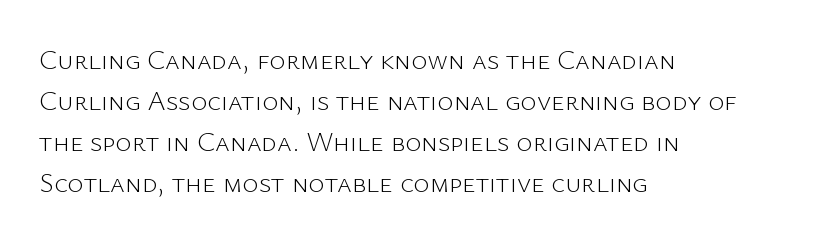
{"serif": "no", "italic": "no", "bold": "no", "weight": "light", "width": "normal", "stroke_contrast": "low", "x_height": "medium", "monospaced": "no", "underline": "no", "align": "left", "line_spacing": "normal", "line_spacing_ratio": 1.47, "letter_spacing": "normal", "letter_spacing_em": 0.0, "glyph_px": 28}
